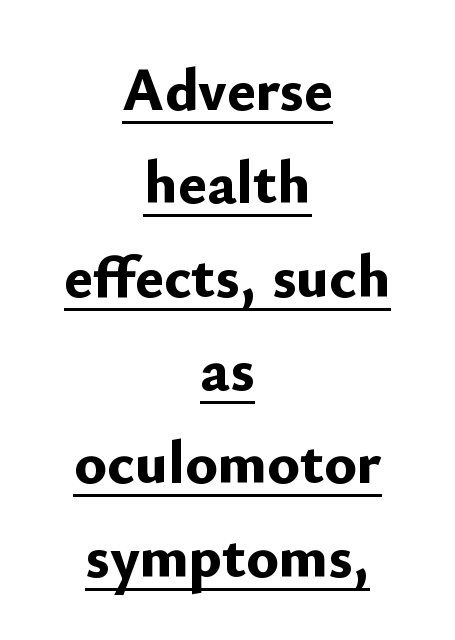
Unlike italic type, these characters show no tilt at all. If you folded the block vertically in half, each line would mirror itself in length. Underlined type. The letters advance in unequal steps, a hallmark of proportional type. Are there feet on the stems? There aren't — it's a sans. A normal amount of white space separates one row of letters from the next.
